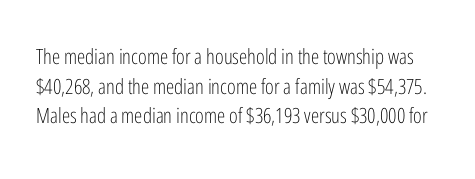
The image shows 21 px text type, upright; set normal line spacing (1.41x), normal letter spacing, not underlined.
